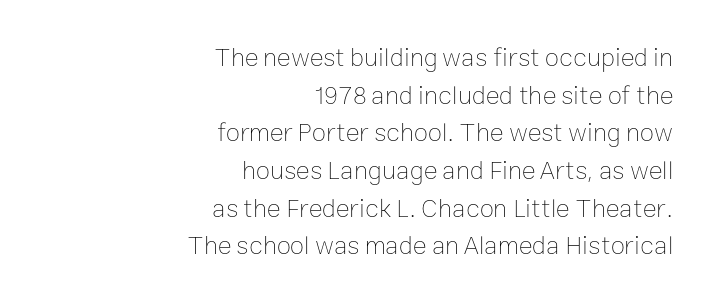
Q: Is the text bold? A: No.
Q: Is the text italic (slanted)? A: No, it is upright.
Q: Is the text underlined? A: No.
Q: How is the paragraph aligned? A: Right-aligned.
Q: Is the spacing between letters normal or unusually wide? A: Normal.
Q: Is the spacing between lines tight, normal or loose? A: Normal.
